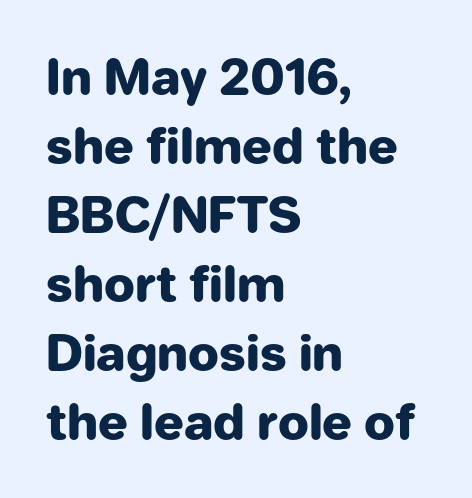
Q: Is the text bold? A: Yes.
Q: Is the text italic (slanted)? A: No, it is upright.
Q: Is the typeface a serif or a sans-serif typeface? A: Sans-serif.
Q: Is the text underlined? A: No.
Q: How is the paragraph aligned? A: Left-aligned.
Q: Is the spacing between letters normal or unusually wide? A: Normal.
Q: Is the spacing between lines tight, normal or loose? A: Normal.
Q: Width (condensed, normal, or wide)? A: Normal.
Q: Stroke contrast? A: Low.
Q: x-height? A: Medium.
Q: Monospaced? A: No.
